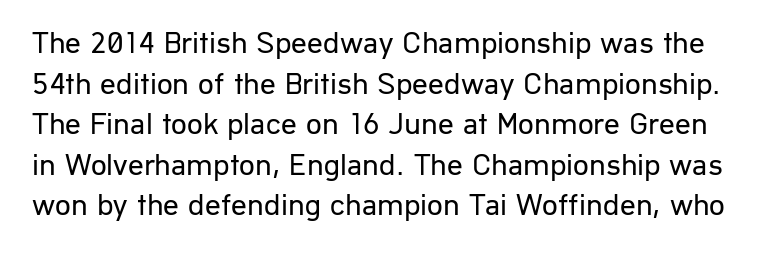
I'd call this a sans setting — the letters go barefoot. Bold? No — there's no thickening of the strokes. You can tell it's not italic because the verticals are truly vertical. This sample has the flowing, uneven cadence of proportional lettering. How are the letters spaced? Ordinarily, with no added tracking. Students, observe: this is what conventionally led text looks like.
